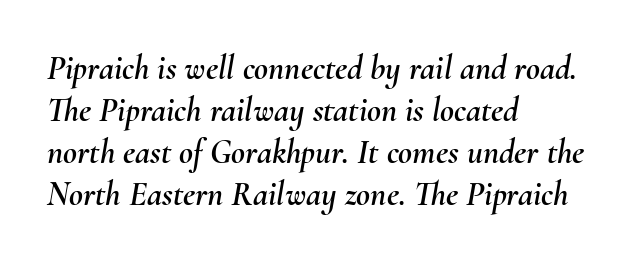
{"italic": "yes", "lean": "right", "slant_degrees": 10, "width": "normal", "stroke_contrast": "medium", "x_height": "small", "monospaced": "no", "underline": "no", "align": "left", "line_spacing_ratio": 1.24, "letter_spacing": "normal", "letter_spacing_em": 0.0, "glyph_px": 34}
